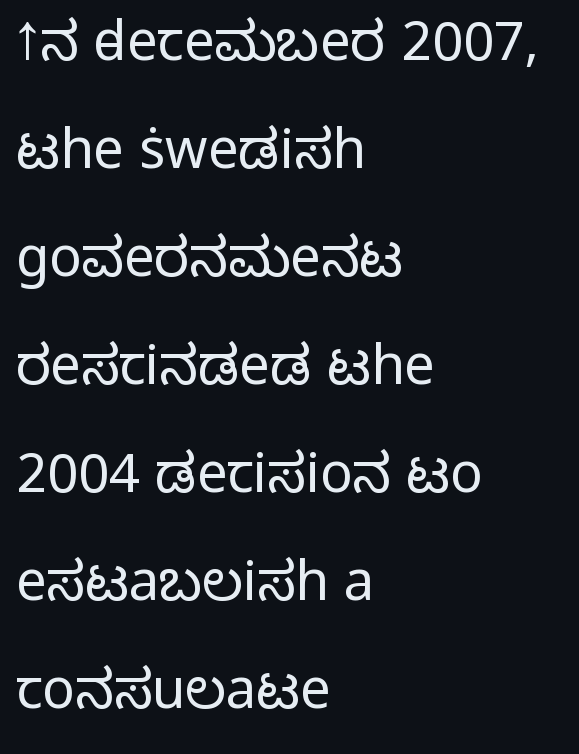
{"serif": "no", "italic": "no", "bold": "no", "weight": "light", "width": "normal", "stroke_contrast": "low", "x_height": "medium", "monospaced": "no", "underline": "no", "align": "left", "line_spacing": "loose", "line_spacing_ratio": 2.0, "letter_spacing": "normal", "letter_spacing_em": 0.0, "glyph_px": 54}
